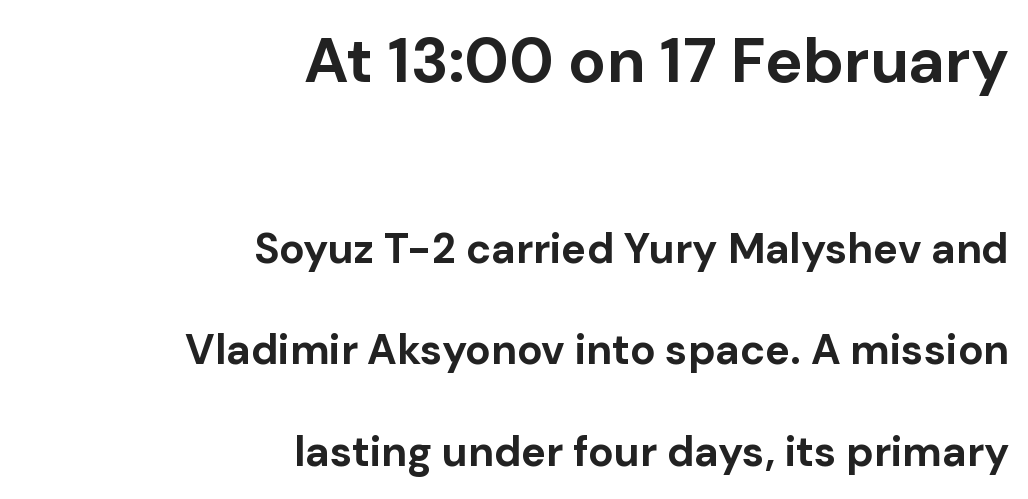
The image shows 63 px bold sans-serif type, upright; set right-aligned, loose line spacing (2.41x), normal letter spacing, not underlined; the first (top) block is 1.5x larger; low stroke contrast and a medium x-height.
